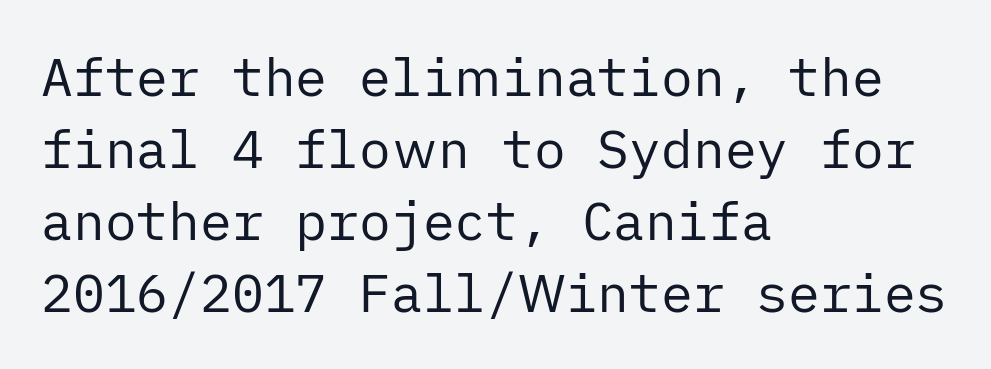
The font sits on the lighter half of the weight spectrum, regular included. The words here are not underlined. Quick note: interline space is typical. The passage shown is typeset with a sans-serif family. Posture: upright roman.
